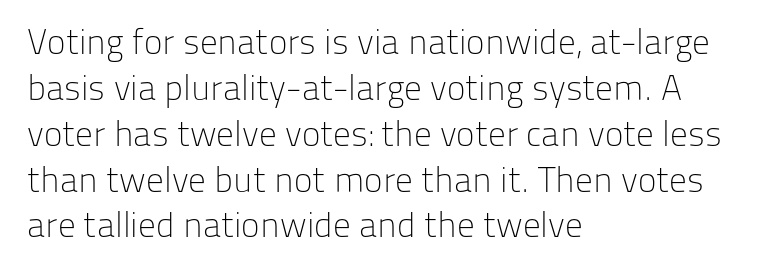
A roman cut, with each character standing at attention. The font family rendered here belongs to the sans-serif group. Here the designer chose a conventional face with non-uniform glyph widths. Honestly, there is no underline to notice here at all. Unbolded letterforms with no extra heft.
